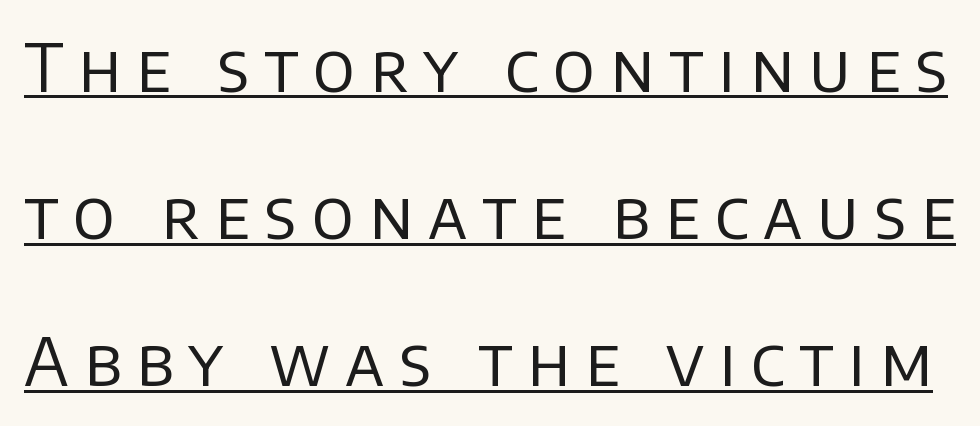
The image shows 66 px regular-weight sans-serif type, upright; set loose line spacing (2.23x), unusually wide letter spacing (+0.23 em), underlined; low stroke contrast and a large x-height.
